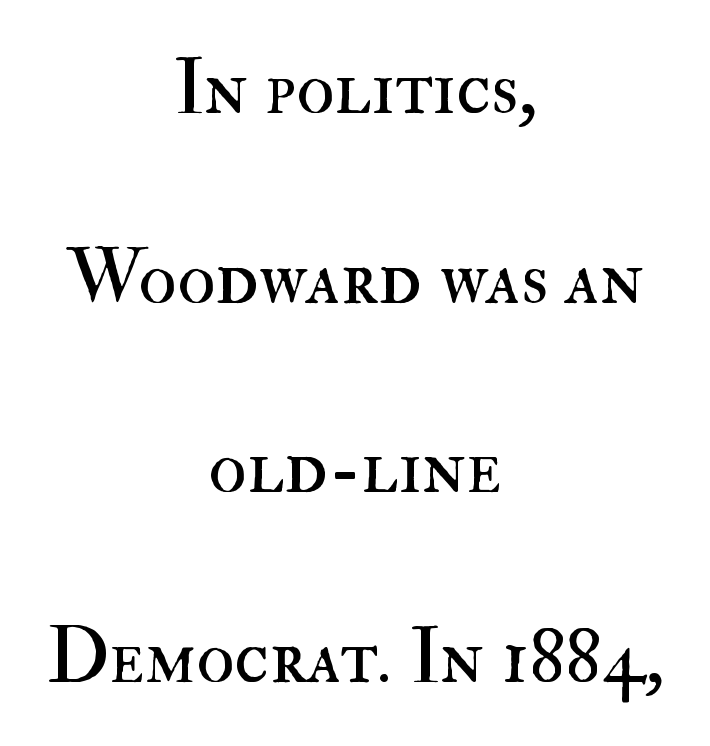
{"italic": "no", "bold": "no", "weight": "regular", "width": "normal", "stroke_contrast": "high", "x_height": "small", "monospaced": "no", "underline": "no", "align": "center", "line_spacing": "loose", "line_spacing_ratio": 2.43, "letter_spacing": "normal", "letter_spacing_em": 0.0, "glyph_px": 78}
